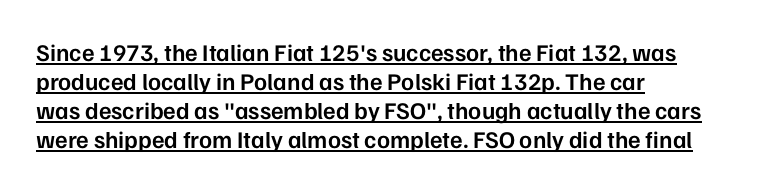
{"italic": "no", "bold": "semi", "underline": "yes", "align": "left", "line_spacing_ratio": 1.21, "letter_spacing": "normal", "letter_spacing_em": 0.0, "glyph_px": 24}
